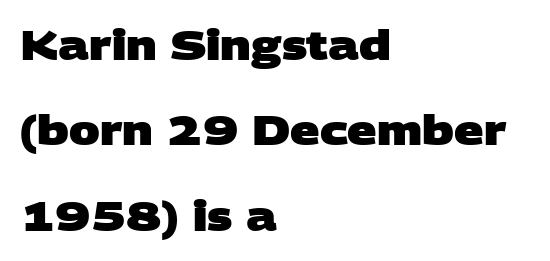
The image shows 41 px heavy, wide sans-serif type; set left-aligned, loose line spacing (2.08x), normal letter spacing, not underlined; low stroke contrast and a large x-height.
